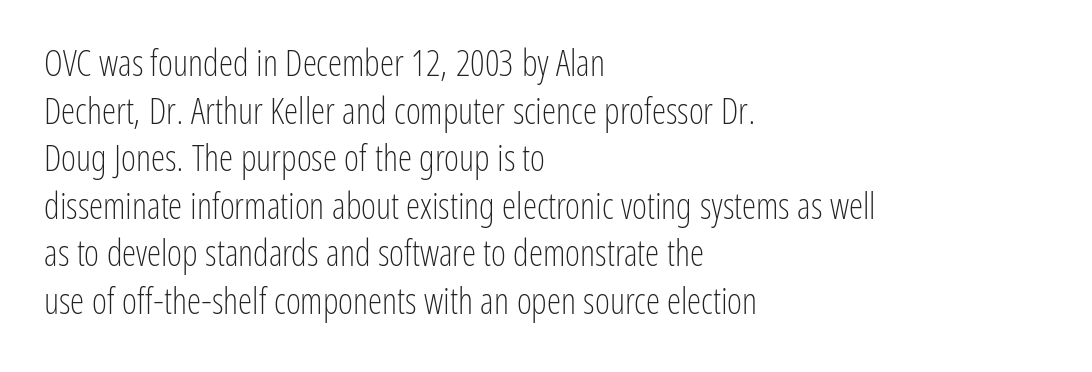
The image shows 36 px light, condensed sans-serif type, upright; set left-aligned, normal line spacing (1.32x), normal letter spacing, not underlined; low stroke contrast and a medium x-height.
